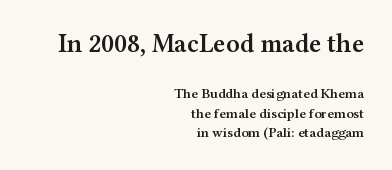
Q: Is the text bold? A: Semi-bold.
Q: Is the text italic (slanted)? A: No, it is upright.
Q: Is the text underlined? A: No.
Q: How is the paragraph aligned? A: Right-aligned.
Q: Is the spacing between letters normal or unusually wide? A: Normal.
Q: Is the spacing between lines tight, normal or loose? A: Normal.
Q: Which block of text is set in a larger size, the first (top) or the second (bottom)? A: The first (top) one.
